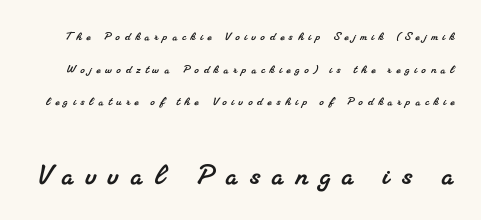
Q: Is the typeface a serif or a sans-serif typeface? A: Serif.
Q: Is the text underlined? A: No.
Q: Is the spacing between letters normal or unusually wide? A: Unusually wide.
Q: Is the spacing between lines tight, normal or loose? A: Loose.
Q: Which block of text is set in a larger size, the first (top) or the second (bottom)? A: The second (bottom) one.
Q: Width (condensed, normal, or wide)? A: Normal.
Q: Stroke contrast? A: Medium.
Q: x-height? A: Small.
Q: Monospaced? A: No.
